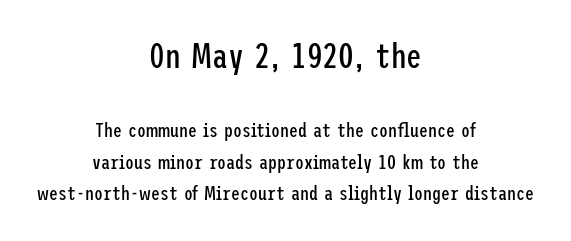
{"serif": "no", "italic": "no", "bold": "no", "weight": "regular", "width": "condensed", "stroke_contrast": "low", "x_height": "medium", "underline": "no", "align": "center", "line_spacing": "normal", "line_spacing_ratio": 1.58, "letter_spacing": "normal", "letter_spacing_em": 0.0, "larger_block": "first", "size_ratio": 1.75, "glyph_px": 35}
